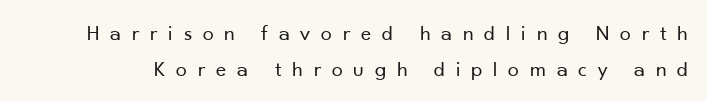
Inter-character spacing is expanded well beyond the font's built-in metrics. A typesetter would call this leading conventional body-copy spacing. The letters stand upright; this is a roman face. These glyphs show unthickened strokes, regular width or finer.
